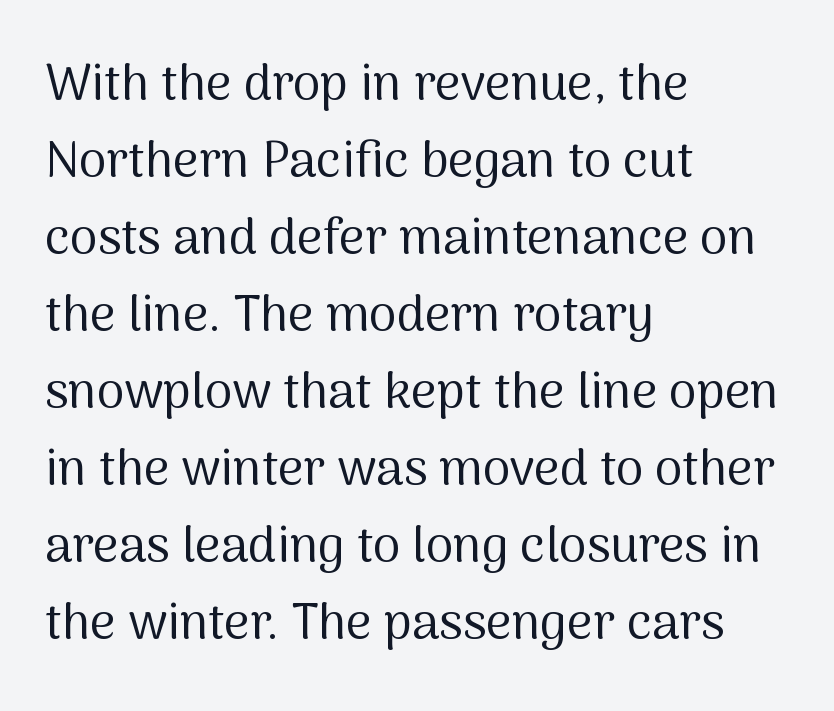
Q: Is the text bold? A: No.
Q: Is the text italic (slanted)? A: No, it is upright.
Q: Is the typeface a serif or a sans-serif typeface? A: Sans-serif.
Q: Is the text underlined? A: No.
Q: How is the paragraph aligned? A: Left-aligned.
Q: Is the spacing between letters normal or unusually wide? A: Normal.
Q: Is the spacing between lines tight, normal or loose? A: Normal.
Q: Width (condensed, normal, or wide)? A: Normal.
Q: Stroke contrast? A: Medium.
Q: x-height? A: Medium.
Q: Monospaced? A: No.
